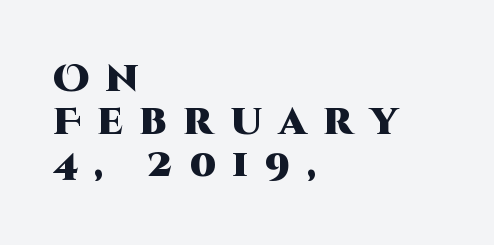
{"serif": "no", "italic": "no", "bold": "yes", "weight": "heavy", "width": "normal", "stroke_contrast": "high", "x_height": "large", "monospaced": "no", "underline": "no", "align": "left", "line_spacing": "tight", "line_spacing_ratio": 1.12, "letter_spacing": "wide", "letter_spacing_em": 0.44, "glyph_px": 38}
